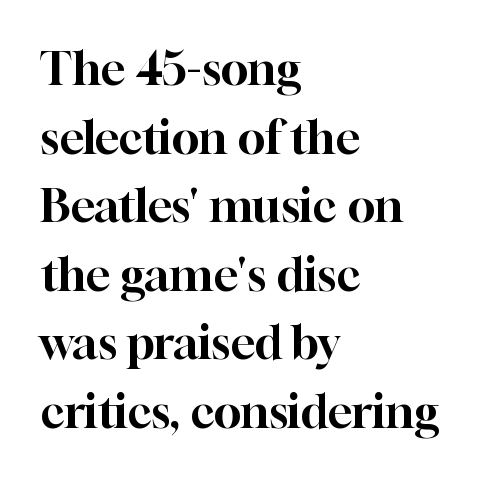
{"serif": "yes", "italic": "no", "width": "normal", "stroke_contrast": "high", "x_height": "medium", "monospaced": "no", "underline": "no", "align": "left", "line_spacing": "normal", "line_spacing_ratio": 1.49, "letter_spacing": "normal", "letter_spacing_em": 0.0, "glyph_px": 46}
